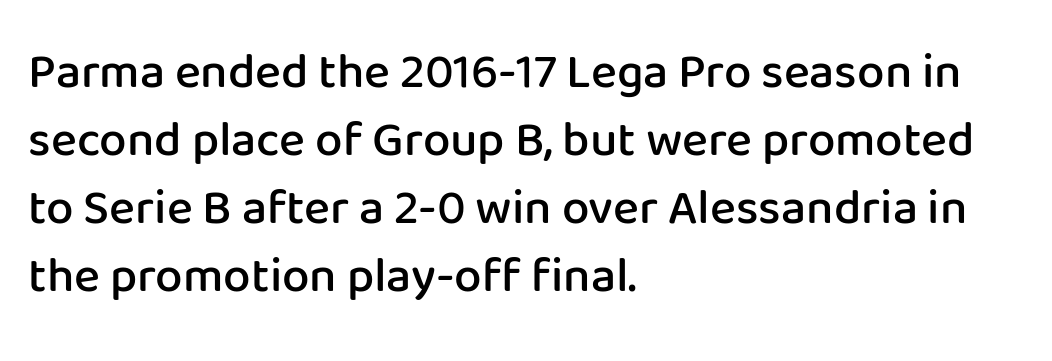
The image shows 49 px semibold sans-serif type, upright; set left-aligned, normal line spacing (1.39x), normal letter spacing, not underlined; low stroke contrast and a medium x-height.
